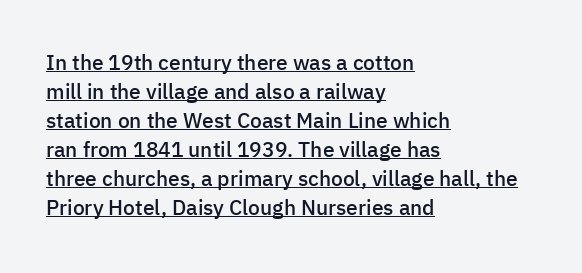
{"italic": "no", "bold": "semi", "underline": "yes", "align": "left", "line_spacing": "normal", "line_spacing_ratio": 1.38, "letter_spacing": "normal", "letter_spacing_em": 0.0, "glyph_px": 21}
